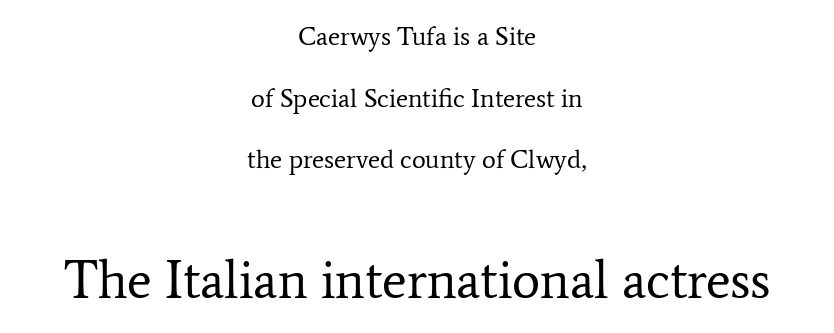
Type without underlining. Is there much room between lines? Yes — plenty of vertical air separates them. Does the type have serifs? Yes, each stem ends in a small foot. Letters have the restrained weight of plain body copy at most. Character size in the trailing block exceeds that of the leading block. These lines are rendered in a variable-pitch font.
